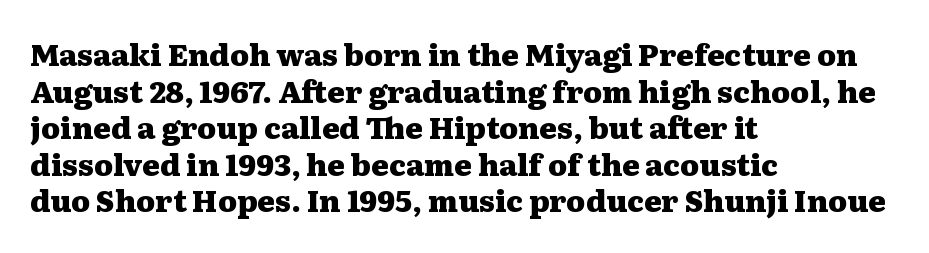
The typesetting leans heavy: a genuine bold. Each row of text sits above clean, open space. The tracking reads as untouched default to a designer's eye. The compositor pushed each line to the left boundary. The font family rendered here belongs to the serif group.
